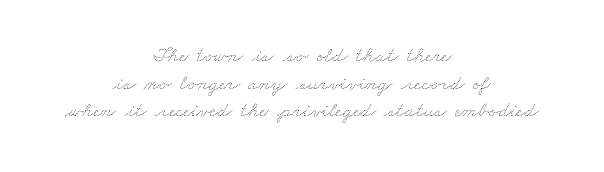
The whitespace from short lines is split evenly between both sides. The space directly below the letters is spotless. A normal amount of white space separates one row of letters from the next. Each word holds together tightly as a unit, with standard inter-letter gaps. Stroke mass is kept to a normal reading level or below.
